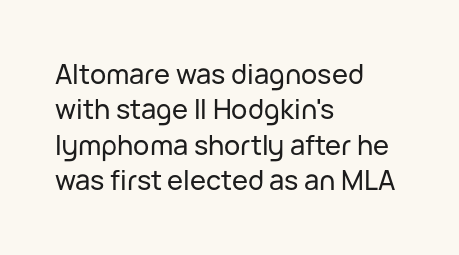
{"italic": "no", "underline": "no", "align": "left", "line_spacing": "normal", "line_spacing_ratio": 1.31, "letter_spacing": "normal", "letter_spacing_em": 0.0, "glyph_px": 27}
